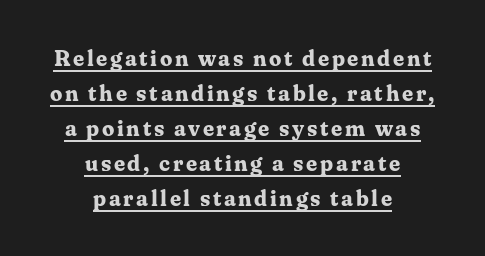
Q: Is the text bold? A: Yes.
Q: Is the text italic (slanted)? A: No, it is upright.
Q: Is the text underlined? A: Yes.
Q: How is the paragraph aligned? A: Centered.
Q: Is the spacing between lines tight, normal or loose? A: Normal.
